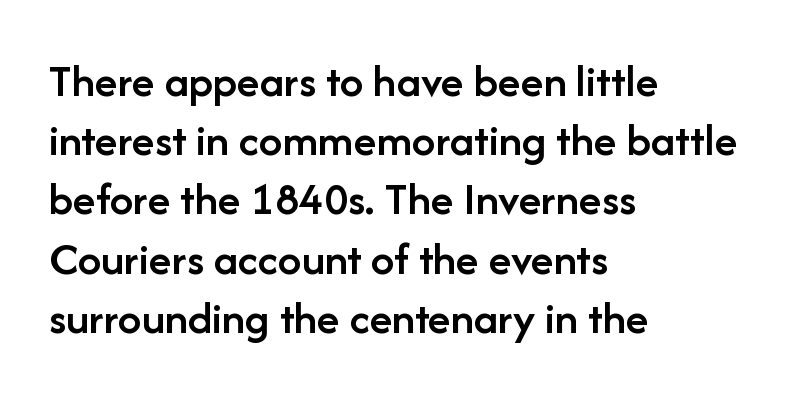
Line starts are locked; line ends wander. No extra tracking has been applied to these lines. Classification — sans serif. Clear beneath every line of the passage. Vertical spacing — default.
